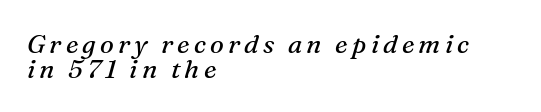
The image shows 26 px text type, italic (leaning right); set left-aligned, tight line spacing (0.96x), not underlined.
